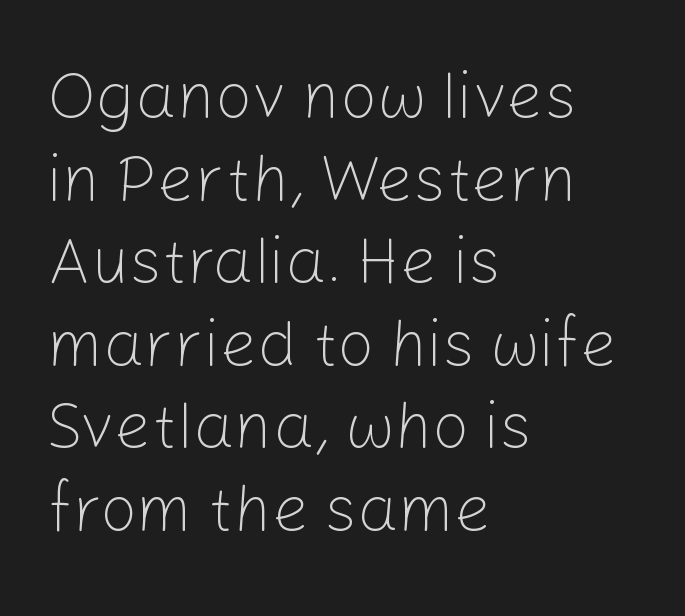
Q: Is the text bold? A: No.
Q: Is the text italic (slanted)? A: No, it is upright.
Q: Is the typeface a serif or a sans-serif typeface? A: Sans-serif.
Q: Is the text underlined? A: No.
Q: How is the paragraph aligned? A: Left-aligned.
Q: Is the spacing between letters normal or unusually wide? A: Normal.
Q: Is the spacing between lines tight, normal or loose? A: Normal.
Q: Width (condensed, normal, or wide)? A: Normal.
Q: Stroke contrast? A: Low.
Q: x-height? A: Medium.
Q: Monospaced? A: No.
